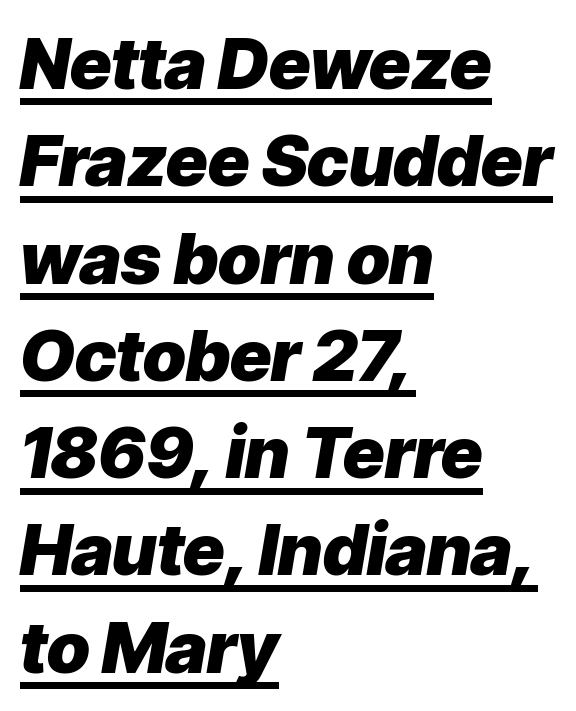
Q: Is the text bold? A: Yes.
Q: Is the text italic (slanted)? A: Yes, it leans right by about 9 degrees.
Q: Is the text underlined? A: Yes.
Q: How is the paragraph aligned? A: Left-aligned.
Q: Is the spacing between letters normal or unusually wide? A: Normal.
Q: Is the spacing between lines tight, normal or loose? A: Normal.
Q: Width (condensed, normal, or wide)? A: Normal.
Q: Stroke contrast? A: Low.
Q: x-height? A: Medium.
Q: Monospaced? A: No.
